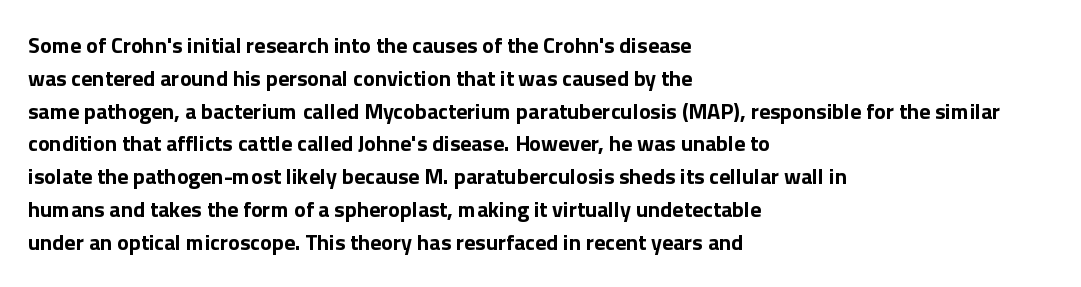
Q: Is the text bold? A: Yes.
Q: Is the text italic (slanted)? A: No, it is upright.
Q: Is the text underlined? A: No.
Q: How is the paragraph aligned? A: Left-aligned.
Q: Is the spacing between letters normal or unusually wide? A: Normal.
Q: Is the spacing between lines tight, normal or loose? A: Normal.
